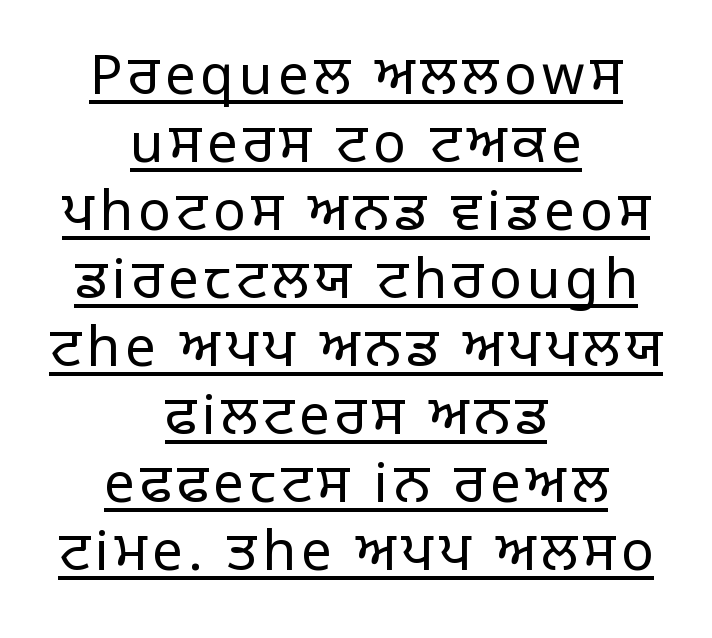
Q: Is the text bold? A: No.
Q: Is the text italic (slanted)? A: No, it is upright.
Q: Is the typeface a serif or a sans-serif typeface? A: Sans-serif.
Q: Is the text underlined? A: Yes.
Q: How is the paragraph aligned? A: Centered.
Q: Is the spacing between lines tight, normal or loose? A: Normal.
Q: Width (condensed, normal, or wide)? A: Normal.
Q: Stroke contrast? A: Low.
Q: x-height? A: Large.
Q: Monospaced? A: No.
